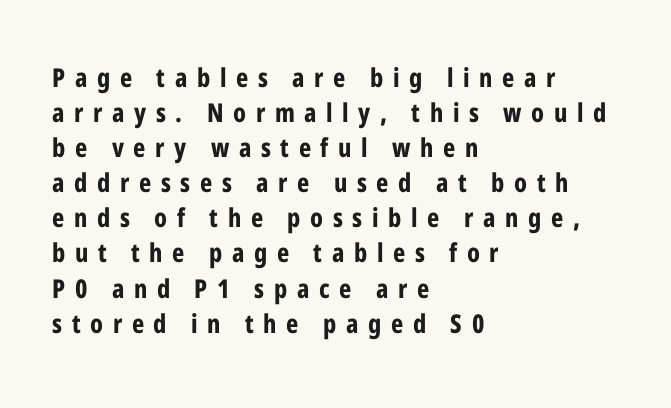
Q: Is the text bold? A: Yes.
Q: Is the text italic (slanted)? A: No, it is upright.
Q: Is the text underlined? A: No.
Q: How is the paragraph aligned? A: Left-aligned.
Q: Is the spacing between letters normal or unusually wide? A: Unusually wide.
Q: Is the spacing between lines tight, normal or loose? A: Normal.
